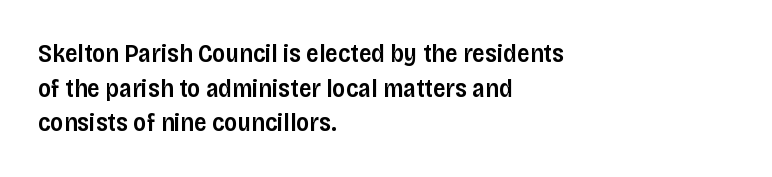
{"italic": "no", "bold": "semi", "underline": "no", "align": "left", "line_spacing": "normal", "line_spacing_ratio": 1.39, "letter_spacing": "normal", "letter_spacing_em": 0.0, "glyph_px": 25}
